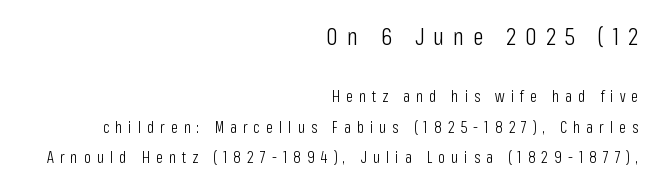
Q: Is the text bold? A: No.
Q: Is the text italic (slanted)? A: No, it is upright.
Q: Is the text underlined? A: No.
Q: How is the paragraph aligned? A: Right-aligned.
Q: Is the spacing between letters normal or unusually wide? A: Unusually wide.
Q: Is the spacing between lines tight, normal or loose? A: Loose.
Q: Which block of text is set in a larger size, the first (top) or the second (bottom)? A: The first (top) one.
